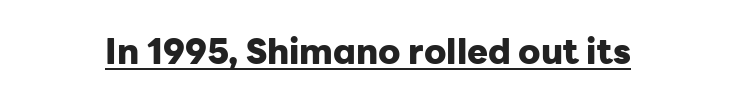
{"serif": "no", "italic": "no", "bold": "yes", "weight": "heavy", "width": "normal", "stroke_contrast": "low", "x_height": "medium", "monospaced": "no", "underline": "yes", "letter_spacing": "normal", "letter_spacing_em": 0.0, "glyph_px": 35}
